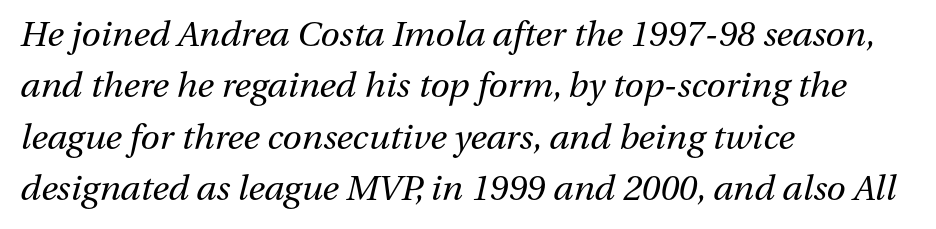
Q: Is the text bold? A: No.
Q: Is the text italic (slanted)? A: Yes, it leans right by about 13 degrees.
Q: Is the text underlined? A: No.
Q: How is the paragraph aligned? A: Left-aligned.
Q: Is the spacing between letters normal or unusually wide? A: Normal.
Q: Is the spacing between lines tight, normal or loose? A: Normal.
Q: Width (condensed, normal, or wide)? A: Normal.
Q: Stroke contrast? A: Medium.
Q: x-height? A: Medium.
Q: Monospaced? A: No.
